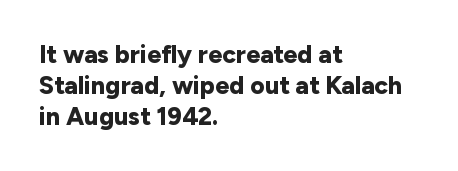
Q: Is the text bold? A: Yes.
Q: Is the text italic (slanted)? A: No, it is upright.
Q: Is the text underlined? A: No.
Q: How is the paragraph aligned? A: Left-aligned.
Q: Is the spacing between letters normal or unusually wide? A: Normal.
